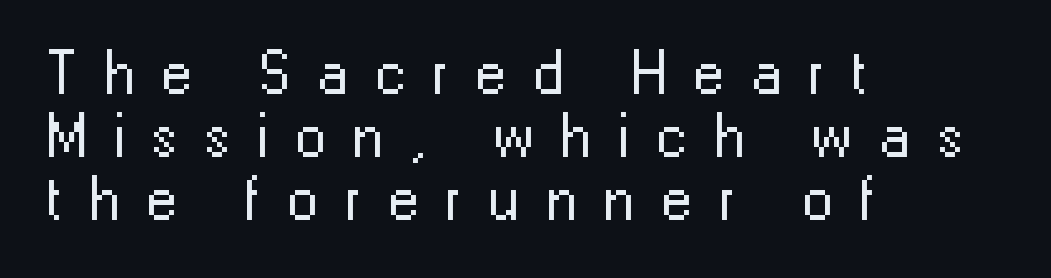
Q: Is the text bold? A: No.
Q: Is the text italic (slanted)? A: No, it is upright.
Q: Is the typeface a serif or a sans-serif typeface? A: Sans-serif.
Q: Is the text underlined? A: No.
Q: How is the paragraph aligned? A: Left-aligned.
Q: Is the spacing between letters normal or unusually wide? A: Unusually wide.
Q: Is the spacing between lines tight, normal or loose? A: Tight.
Q: Width (condensed, normal, or wide)? A: Normal.
Q: Stroke contrast? A: Low.
Q: x-height? A: Medium.
Q: Monospaced? A: No.
